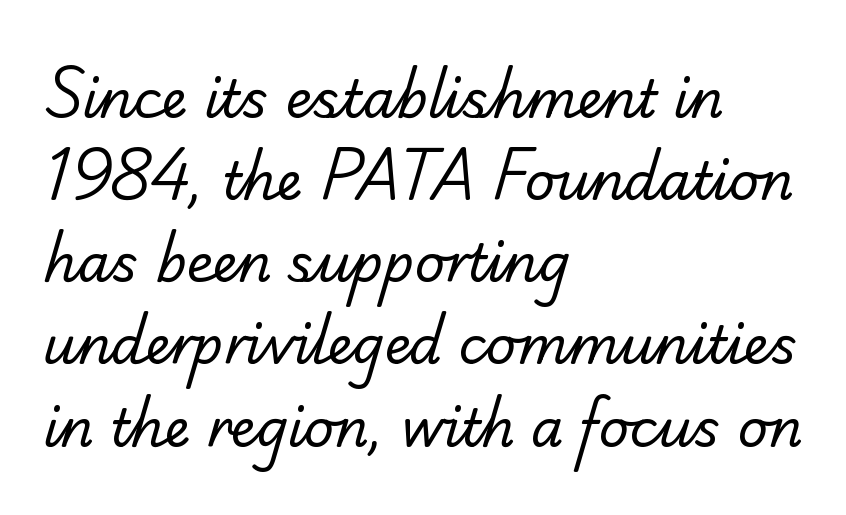
{"serif": "yes", "bold": "no", "weight": "regular", "width": "normal", "stroke_contrast": "low", "x_height": "small", "monospaced": "no", "underline": "no", "align": "left", "line_spacing": "normal", "line_spacing_ratio": 1.58, "letter_spacing": "normal", "letter_spacing_em": 0.0, "glyph_px": 52}
